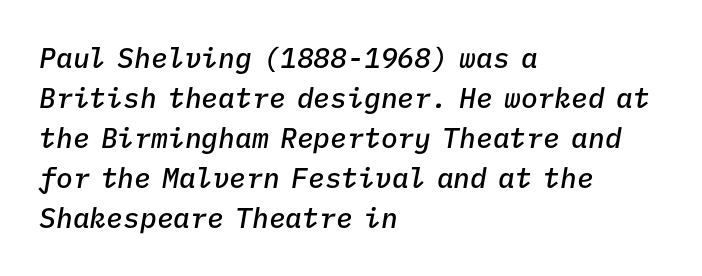
Q: Is the text bold? A: Semi-bold.
Q: Is the text italic (slanted)? A: Yes, it leans right by about 9 degrees.
Q: Is the text underlined? A: No.
Q: How is the paragraph aligned? A: Left-aligned.
Q: Is the spacing between letters normal or unusually wide? A: Normal.
Q: Is the spacing between lines tight, normal or loose? A: Normal.
Q: Width (condensed, normal, or wide)? A: Normal.
Q: Stroke contrast? A: Low.
Q: x-height? A: Medium.
Q: Monospaced? A: Yes.
